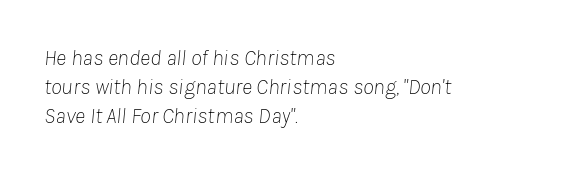
Q: Is the text bold? A: No.
Q: Is the text italic (slanted)? A: Yes, it leans right by about 8 degrees.
Q: Is the text underlined? A: No.
Q: How is the paragraph aligned? A: Left-aligned.
Q: Is the spacing between letters normal or unusually wide? A: Normal.
Q: Is the spacing between lines tight, normal or loose? A: Normal.
